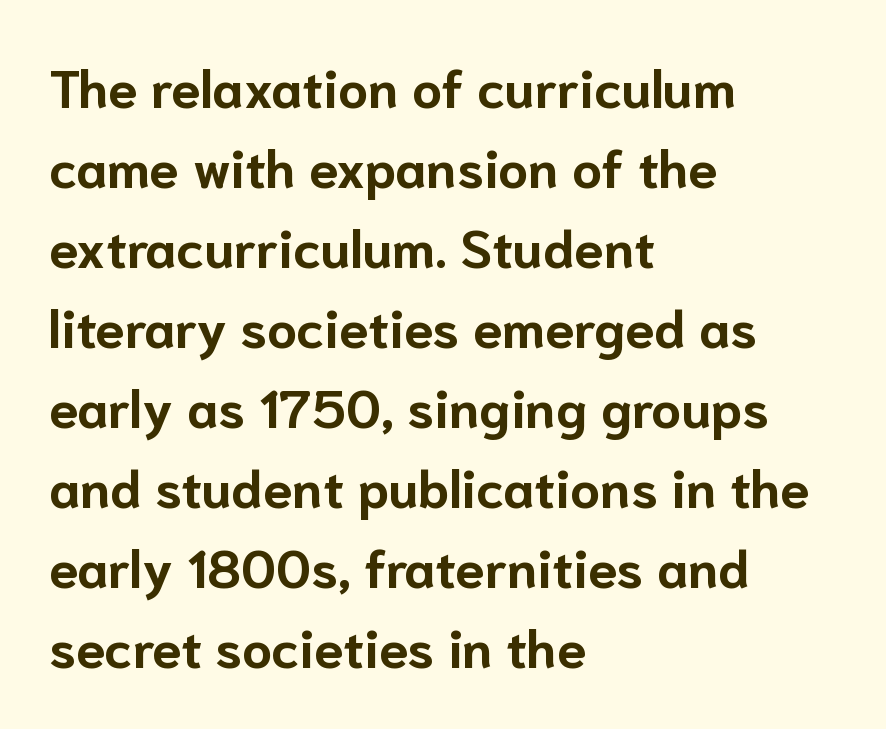
Q: Is the text bold? A: Yes.
Q: Is the text italic (slanted)? A: No, it is upright.
Q: Is the typeface a serif or a sans-serif typeface? A: Sans-serif.
Q: Is the text underlined? A: No.
Q: How is the paragraph aligned? A: Left-aligned.
Q: Is the spacing between letters normal or unusually wide? A: Normal.
Q: Is the spacing between lines tight, normal or loose? A: Normal.
Q: Width (condensed, normal, or wide)? A: Normal.
Q: Stroke contrast? A: Low.
Q: x-height? A: Medium.
Q: Monospaced? A: No.
